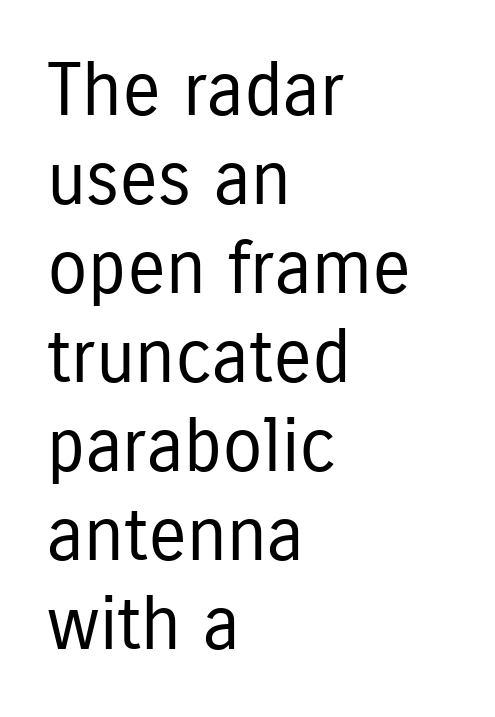
Q: Is the text bold? A: No.
Q: Is the text italic (slanted)? A: No, it is upright.
Q: Is the typeface a serif or a sans-serif typeface? A: Sans-serif.
Q: Is the text underlined? A: No.
Q: How is the paragraph aligned? A: Left-aligned.
Q: Is the spacing between letters normal or unusually wide? A: Normal.
Q: Width (condensed, normal, or wide)? A: Condensed.
Q: Stroke contrast? A: Low.
Q: x-height? A: Medium.
Q: Monospaced? A: No.
